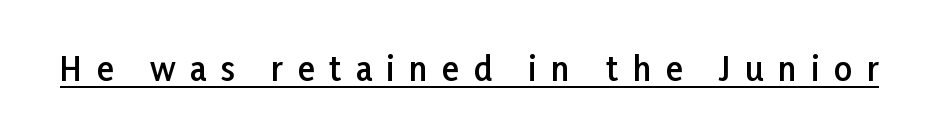
{"serif": "no", "italic": "no", "bold": "semi", "weight": "semibold", "width": "normal", "stroke_contrast": "low", "x_height": "medium", "monospaced": "no", "underline": "yes", "letter_spacing": "wide", "letter_spacing_em": 0.45, "glyph_px": 32}
